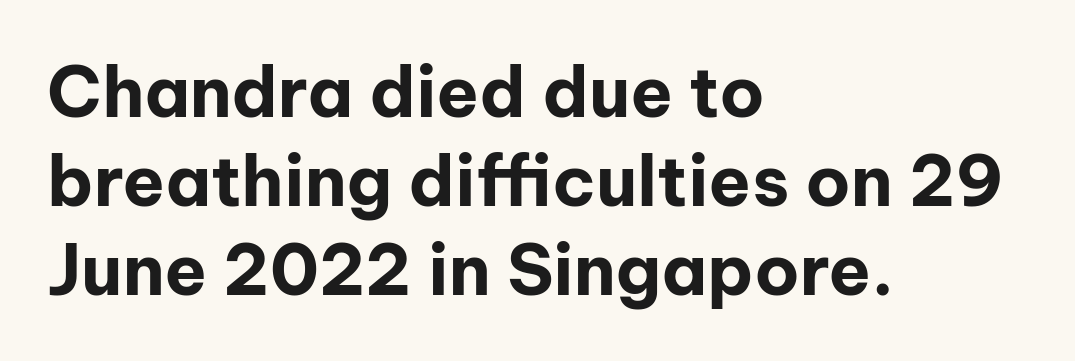
The image shows 70 px bold sans-serif type, upright; set left-aligned, normal line spacing (1.27x), normal letter spacing, not underlined; low stroke contrast and a medium x-height.
